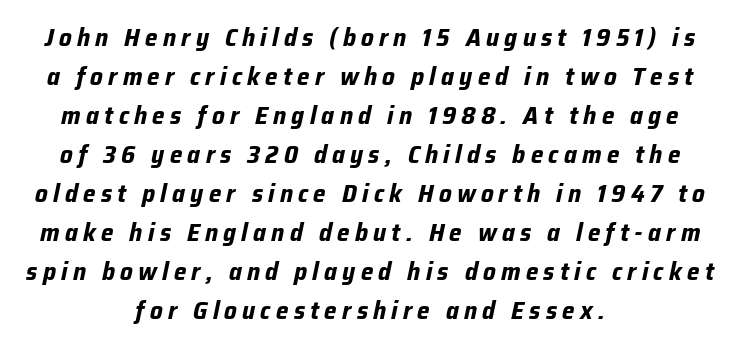
The image shows 25 px bold type, italic (leaning right); set centered, normal line spacing (1.56x), unusually wide letter spacing (+0.21 em), not underlined.
